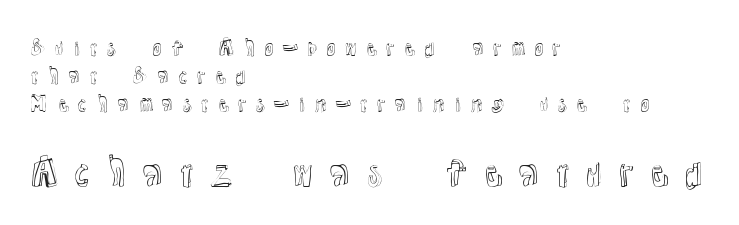
{"italic": "no", "width": "normal", "x_height": "medium", "monospaced": "no", "underline": "no", "align": "left", "line_spacing": "normal", "line_spacing_ratio": 1.41, "letter_spacing": "wide", "letter_spacing_em": 0.34, "larger_block": "second", "size_ratio": 1.75, "glyph_px": 35}
